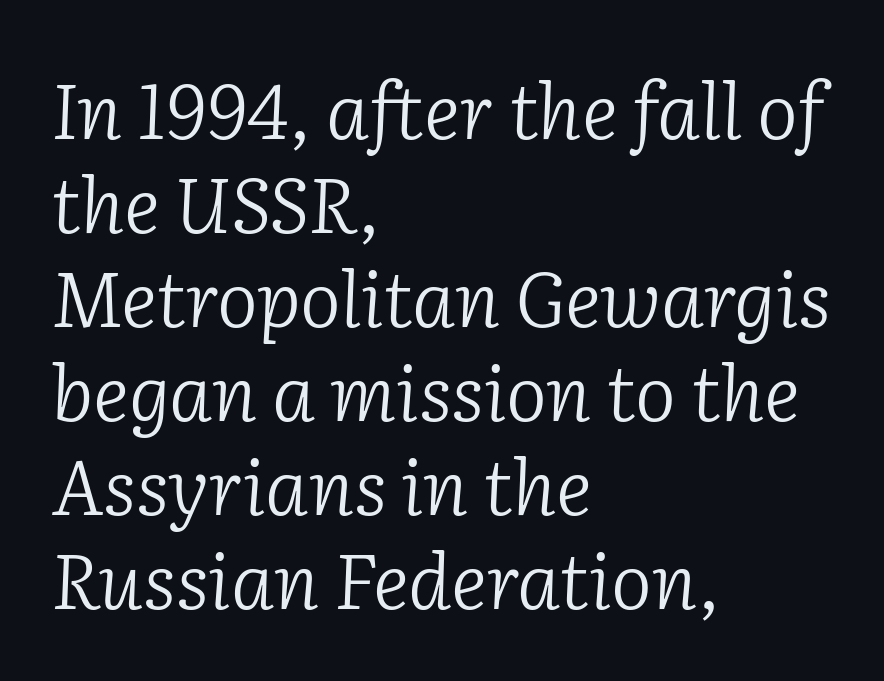
Q: Is the text bold? A: No.
Q: Is the text italic (slanted)? A: Yes, it leans right by about 2 degrees.
Q: Is the typeface a serif or a sans-serif typeface? A: Serif.
Q: Is the text underlined? A: No.
Q: How is the paragraph aligned? A: Left-aligned.
Q: Is the spacing between letters normal or unusually wide? A: Normal.
Q: Width (condensed, normal, or wide)? A: Normal.
Q: Stroke contrast? A: Low.
Q: x-height? A: Medium.
Q: Monospaced? A: No.
